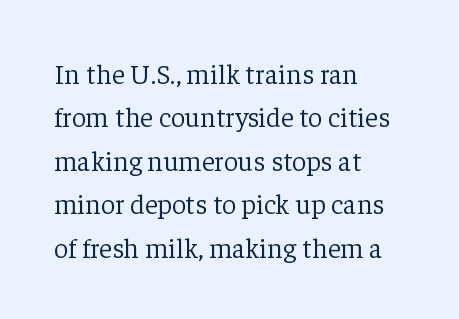
The image shows 28 px light serif type, upright; set left-aligned, normal line spacing (1.55x), normal letter spacing, not underlined; low stroke contrast and a medium x-height.
